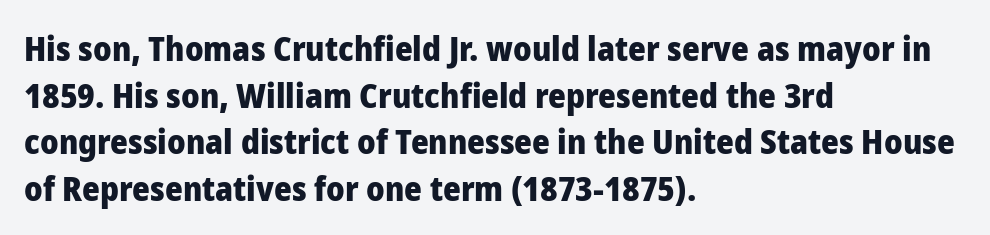
The image shows 34 px heavy sans-serif type, upright; set left-aligned, normal line spacing (1.37x), normal letter spacing, not underlined; low stroke contrast and a medium x-height.
